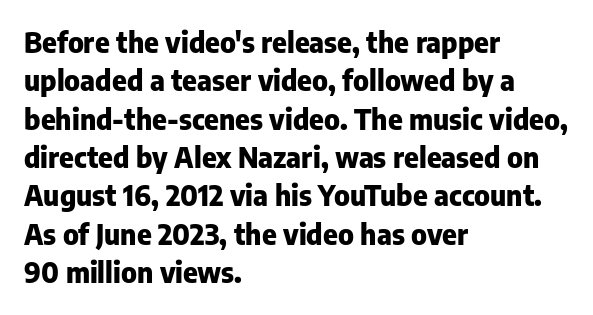
A typesetter would call this zero additional tracking. Bare-footed words on every line. The rag falls on the right side of this text block. Note: no serifs on the glyphs.
